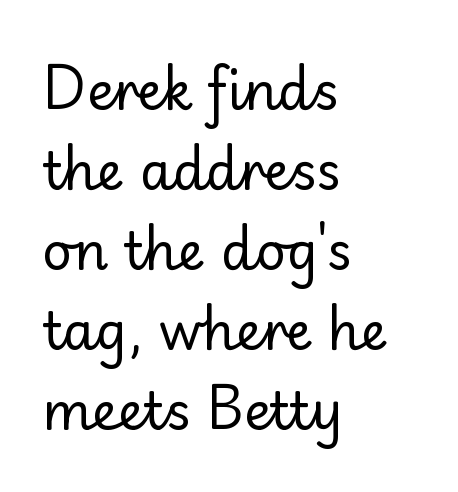
{"serif": "no", "italic": "no", "bold": "no", "weight": "regular", "width": "normal", "stroke_contrast": "low", "x_height": "small", "monospaced": "no", "underline": "no", "align": "left", "line_spacing": "normal", "line_spacing_ratio": 1.54, "letter_spacing": "normal", "letter_spacing_em": 0.0, "glyph_px": 52}
